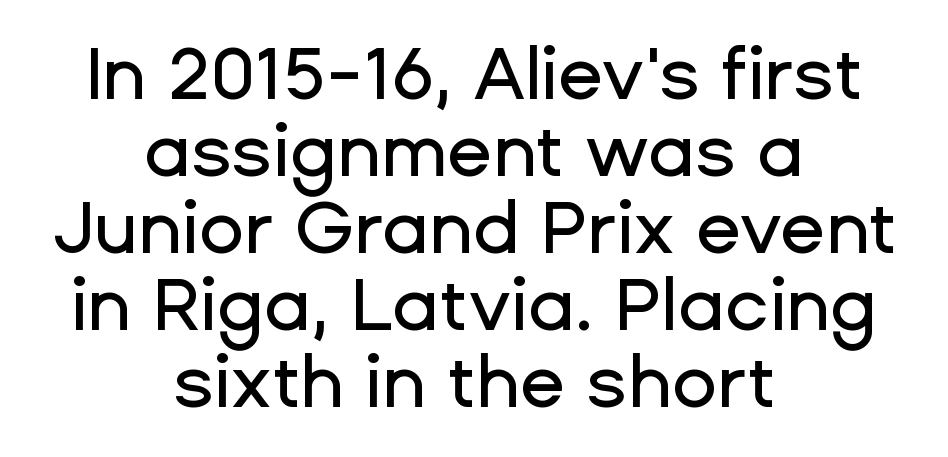
{"serif": "no", "italic": "no", "width": "normal", "stroke_contrast": "low", "x_height": "medium", "monospaced": "no", "underline": "no", "align": "center", "line_spacing": "tight", "line_spacing_ratio": 1.04, "letter_spacing": "normal", "letter_spacing_em": 0.0, "glyph_px": 74}
